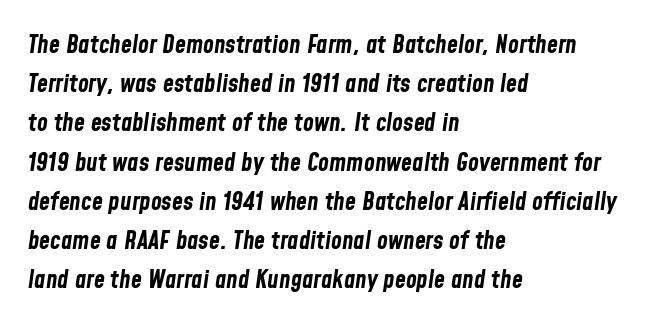
The image shows 25 px bold type, italic (leaning right); set left-aligned, normal line spacing (1.57x), normal letter spacing, not underlined.
